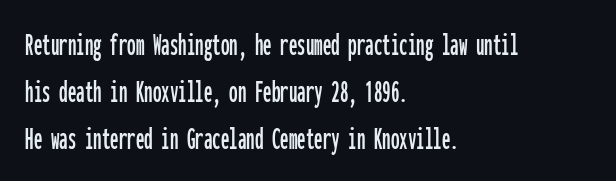
Each letter, wide or thin by design, is forced into the same width here. The rendering anchors every line to the left-hand side. Words appear dense and cohesive because spacing is normal. The specimen reads as upright at a glance. The passage shown stacks its lines at a standard gap.
